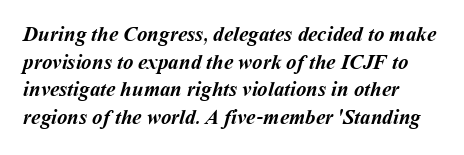
The image shows 21 px bold type; set normal line spacing (1.32x), normal letter spacing, not underlined.
